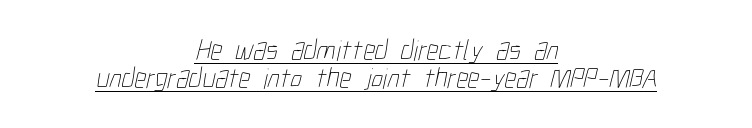
Cramped leading. Teacher's note: observe the equal gaps on both sides — that is centered alignment. The characters are drawn with everyday or finer stroke widths. Think of a printed novel: that variable character pitch is what you see here. Observe the ordinary spacing: letters are neighbours, not strangers.
